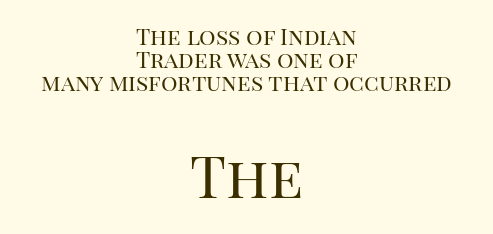
{"serif": "yes", "italic": "no", "bold": "no", "weight": "regular", "width": "normal", "stroke_contrast": "high", "x_height": "large", "monospaced": "no", "underline": "no", "align": "center", "line_spacing": "tight", "line_spacing_ratio": 1.0, "letter_spacing": "normal", "letter_spacing_em": 0.0, "larger_block": "second", "size_ratio": 2.52, "glyph_px": 58}
